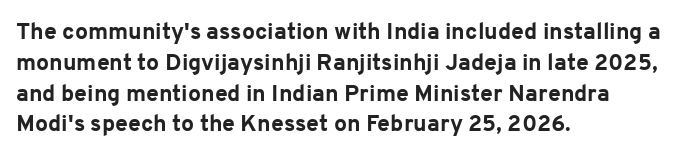
Q: Is the text bold? A: Yes.
Q: Is the text italic (slanted)? A: No, it is upright.
Q: Is the text underlined? A: No.
Q: How is the paragraph aligned? A: Left-aligned.
Q: Is the spacing between letters normal or unusually wide? A: Normal.
Q: Is the spacing between lines tight, normal or loose? A: Normal.
